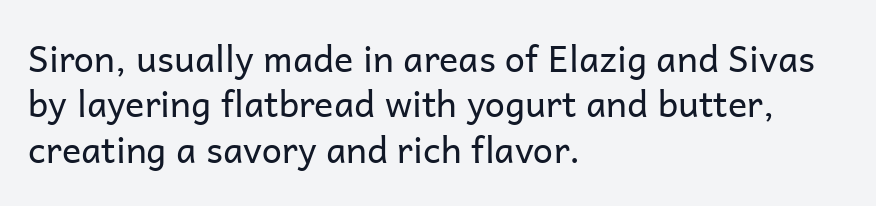
{"serif": "no", "italic": "no", "bold": "no", "weight": "regular", "width": "normal", "stroke_contrast": "low", "x_height": "medium", "monospaced": "no", "underline": "no", "align": "left", "line_spacing": "normal", "line_spacing_ratio": 1.26, "letter_spacing": "normal", "letter_spacing_em": 0.0, "glyph_px": 36}
